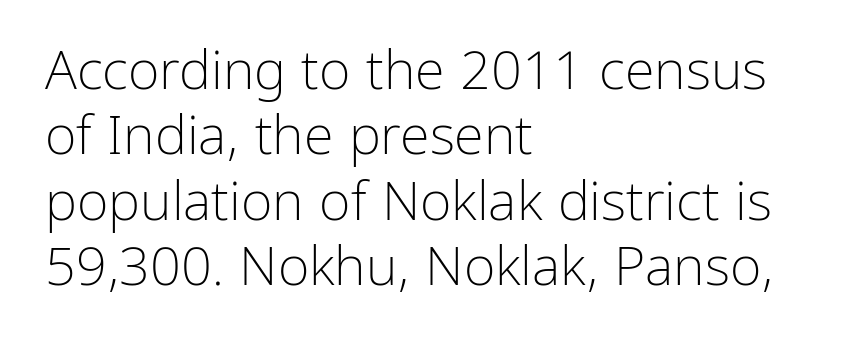
Q: Is the text bold? A: No.
Q: Is the text italic (slanted)? A: No, it is upright.
Q: Is the typeface a serif or a sans-serif typeface? A: Sans-serif.
Q: Is the text underlined? A: No.
Q: How is the paragraph aligned? A: Left-aligned.
Q: Is the spacing between letters normal or unusually wide? A: Normal.
Q: Width (condensed, normal, or wide)? A: Normal.
Q: Stroke contrast? A: Low.
Q: x-height? A: Medium.
Q: Monospaced? A: No.
